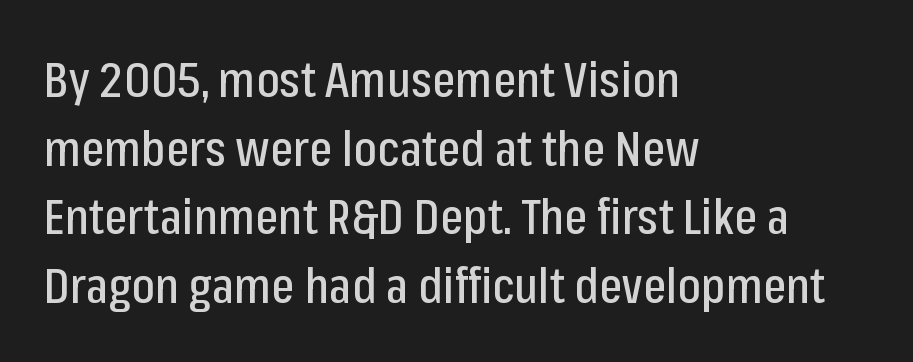
Q: Is the text italic (slanted)? A: No, it is upright.
Q: Is the typeface a serif or a sans-serif typeface? A: Sans-serif.
Q: Is the text underlined? A: No.
Q: How is the paragraph aligned? A: Left-aligned.
Q: Is the spacing between letters normal or unusually wide? A: Normal.
Q: Is the spacing between lines tight, normal or loose? A: Normal.
Q: Width (condensed, normal, or wide)? A: Condensed.
Q: Stroke contrast? A: Low.
Q: x-height? A: Medium.
Q: Monospaced? A: No.
